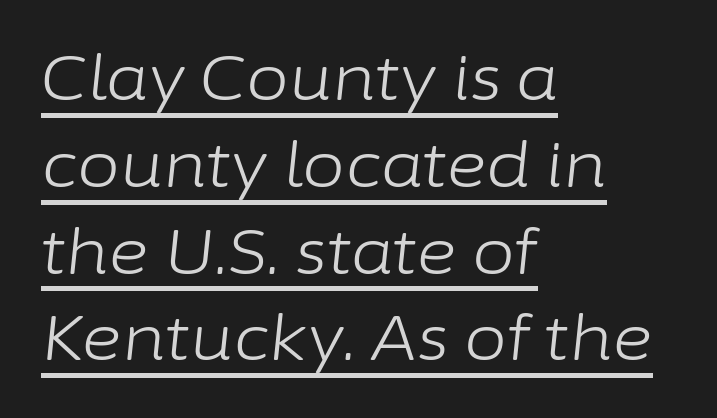
Left-aligned paragraph, ragged on the right. The letters sit at their default tracking, neither squeezed nor spread. The cut favours lightness, reaching ordinary text weight at its darkest. There's an unmistakable incline to the writing here.
